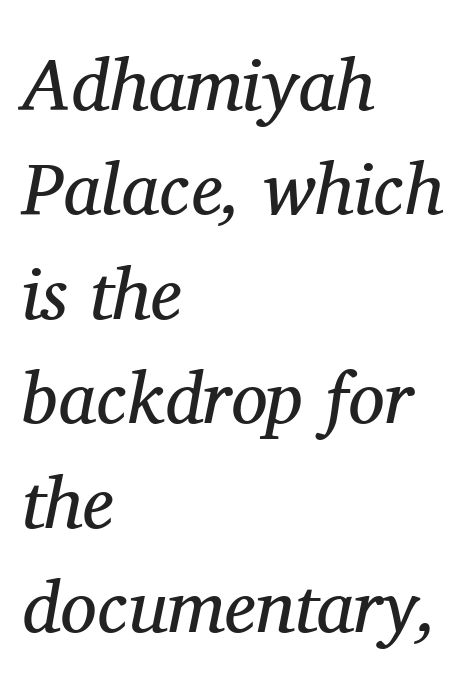
Is the type slanted? Yes — the strokes lean at a clear angle. The lines sit at an ordinary, default distance from one another. The letters advance in unequal steps, a hallmark of proportional type. Unlike a clean sans, this face finishes its strokes with serifs. A clean baseline with only descenders dipping below it.
